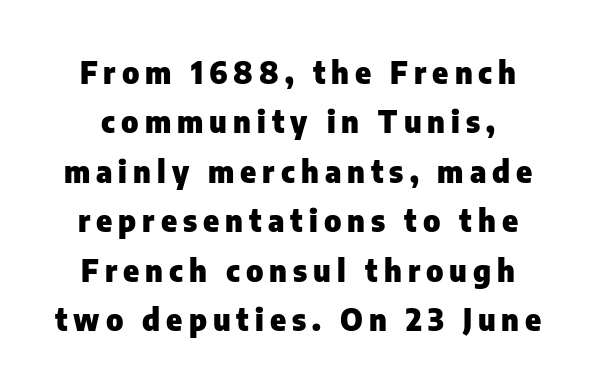
Q: Is the text bold? A: Yes.
Q: Is the text italic (slanted)? A: No, it is upright.
Q: Is the typeface a serif or a sans-serif typeface? A: Sans-serif.
Q: Is the text underlined? A: No.
Q: Is the spacing between letters normal or unusually wide? A: Unusually wide.
Q: Is the spacing between lines tight, normal or loose? A: Normal.
Q: Width (condensed, normal, or wide)? A: Normal.
Q: Stroke contrast? A: Low.
Q: x-height? A: Medium.
Q: Monospaced? A: No.
